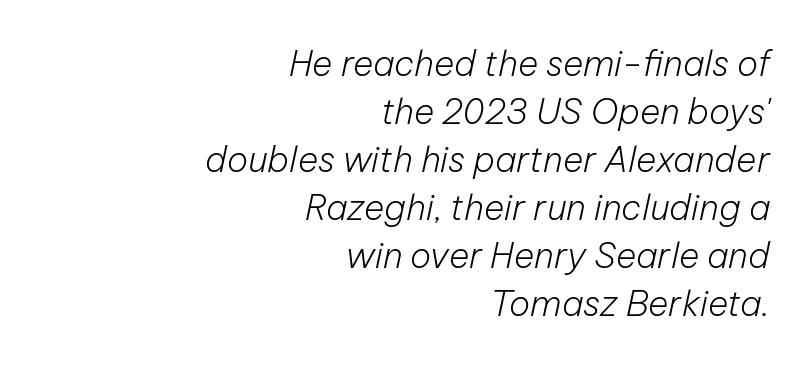
The image shows 35 px light type, italic (leaning right); set right-aligned, normal line spacing (1.37x), normal letter spacing, not underlined; low stroke contrast and a medium x-height.
